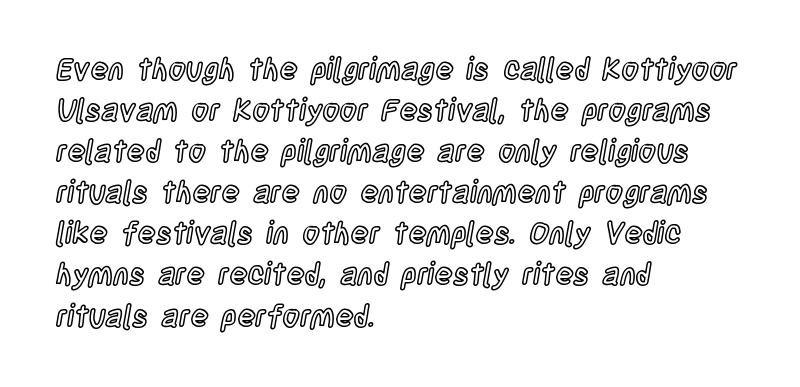
Q: Is the text italic (slanted)? A: Yes.
Q: Is the text underlined? A: No.
Q: How is the paragraph aligned? A: Left-aligned.
Q: Is the spacing between letters normal or unusually wide? A: Normal.
Q: Is the spacing between lines tight, normal or loose? A: Normal.
Q: Width (condensed, normal, or wide)? A: Condensed.
Q: x-height? A: Large.
Q: Monospaced? A: No.
